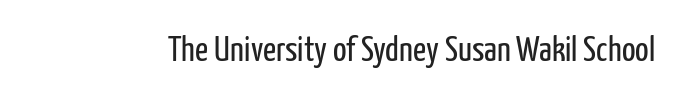
The image shows 36 px regular-weight, condensed sans-serif type, upright; set normal letter spacing, not underlined; low stroke contrast and a medium x-height.
